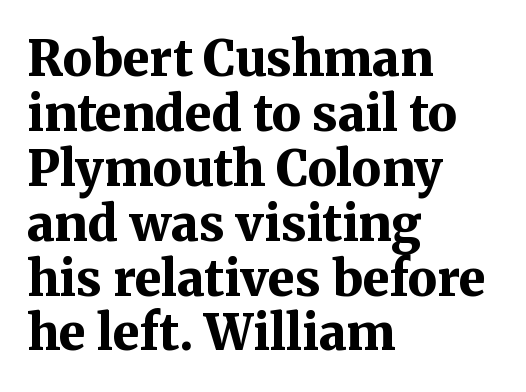
{"serif": "yes", "italic": "no", "bold": "yes", "weight": "bold", "width": "normal", "stroke_contrast": "medium", "x_height": "medium", "monospaced": "no", "underline": "no", "align": "left", "line_spacing": "tight", "line_spacing_ratio": 1.12, "letter_spacing": "normal", "letter_spacing_em": 0.0, "glyph_px": 49}
